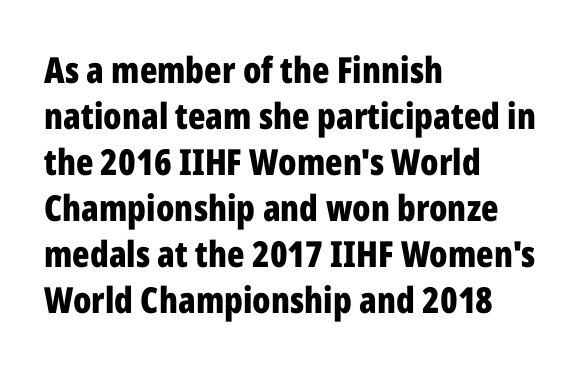
The image shows 36 px bold, condensed sans-serif type, upright; set left-aligned, normal line spacing (1.28x), normal letter spacing, not underlined; low stroke contrast and a medium x-height.
